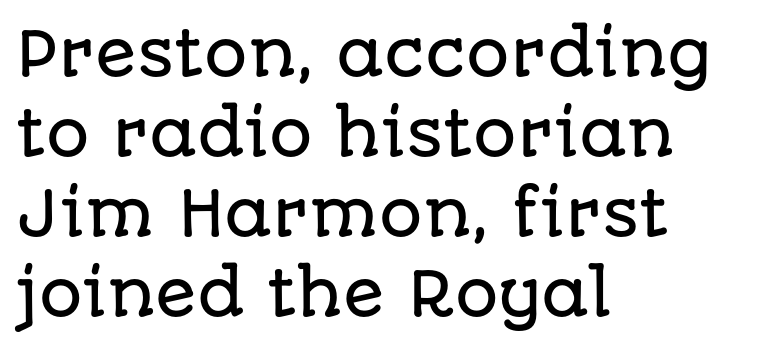
These lines stack with their left ends in a neat column. The face used here is rendered with its standard letterfit. The rendering shows plain stroke endings on the letterforms — a sans-serif design. Rendered with straight, roman letterforms. Descenders are the only things crossing below the line.
